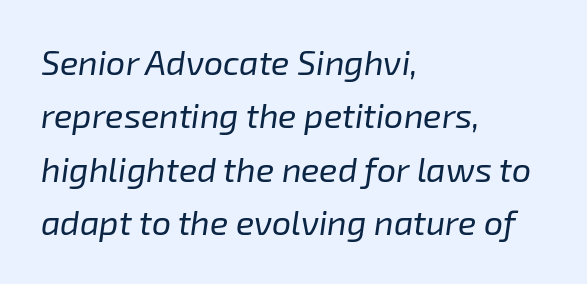
Spacing between characters is what you'd get straight out of the box. Proportional: the letters do not fall into vertical columns. The ragged edge is on the right, which tells us the setting is flush left. The space directly below the letters is spotless. Vertical stems look standard width or narrower in stroke. The vertical gap from one line to the next is medium.
